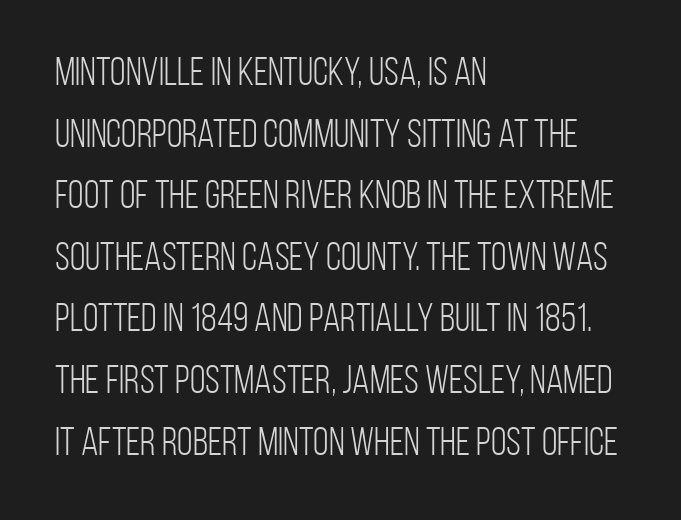
{"serif": "no", "italic": "no", "bold": "no", "weight": "light", "width": "condensed", "stroke_contrast": "low", "x_height": "large", "monospaced": "no", "underline": "no", "align": "left", "line_spacing": "normal", "line_spacing_ratio": 1.54, "letter_spacing": "normal", "letter_spacing_em": 0.0, "glyph_px": 40}
